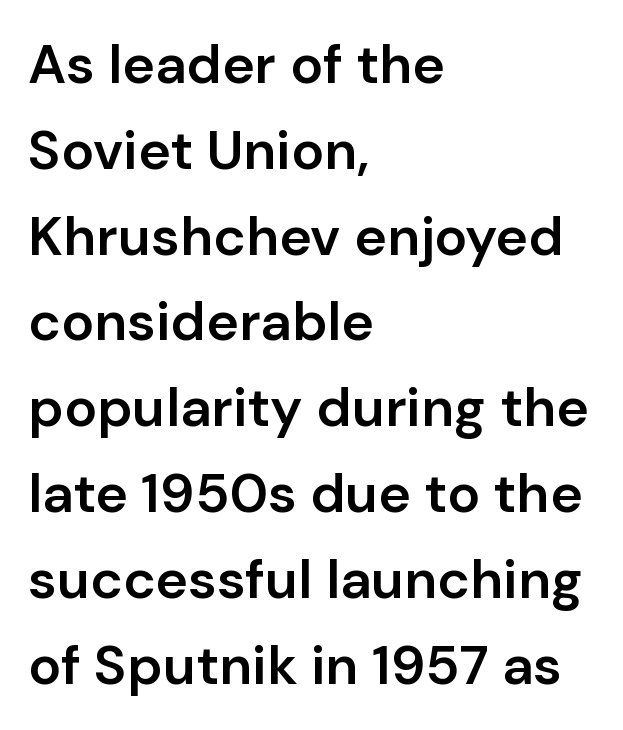
Q: Is the text bold? A: Semi-bold.
Q: Is the text italic (slanted)? A: No, it is upright.
Q: Is the typeface a serif or a sans-serif typeface? A: Sans-serif.
Q: Is the text underlined? A: No.
Q: How is the paragraph aligned? A: Left-aligned.
Q: Is the spacing between letters normal or unusually wide? A: Normal.
Q: Is the spacing between lines tight, normal or loose? A: Normal.
Q: Width (condensed, normal, or wide)? A: Normal.
Q: Stroke contrast? A: Low.
Q: x-height? A: Medium.
Q: Monospaced? A: No.
